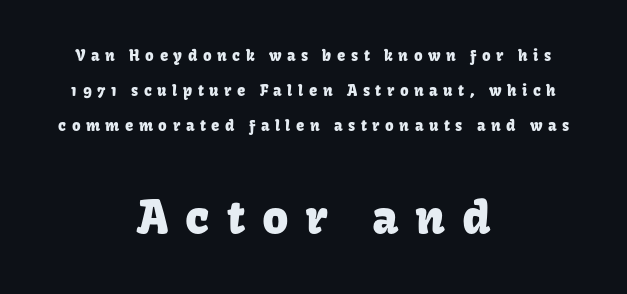
Q: Is the text italic (slanted)? A: No, it is upright.
Q: Is the typeface a serif or a sans-serif typeface? A: Sans-serif.
Q: Is the text underlined? A: No.
Q: How is the paragraph aligned? A: Centered.
Q: Is the spacing between letters normal or unusually wide? A: Unusually wide.
Q: Is the spacing between lines tight, normal or loose? A: Loose.
Q: Which block of text is set in a larger size, the first (top) or the second (bottom)? A: The second (bottom) one.
Q: Width (condensed, normal, or wide)? A: Normal.
Q: Stroke contrast? A: Low.
Q: x-height? A: Medium.
Q: Monospaced? A: No.
